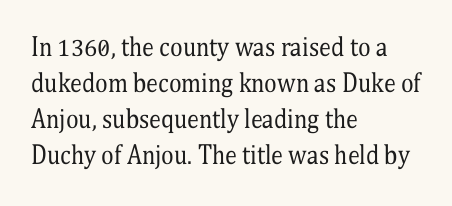
The image shows 24 px text type, upright; set left-aligned, normal line spacing (1.5x), normal letter spacing, not underlined.
